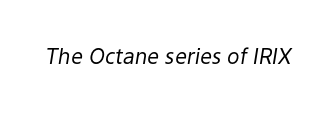
Rendered with sloped, italic letterforms. Letter spacing: default. Caption: face not bold, strokes unweighted. The specimen omits any rule beneath the text block's lines.
